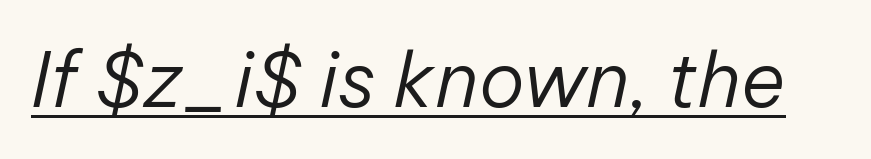
The lettering is marked with a stroke running underneath it. No extra tracking has been applied to these lines. In terms of posture, this sample is oblique. Varying glyph widths throughout — classic text-font behaviour. The font is comparable to plain body text, perhaps lighter.
